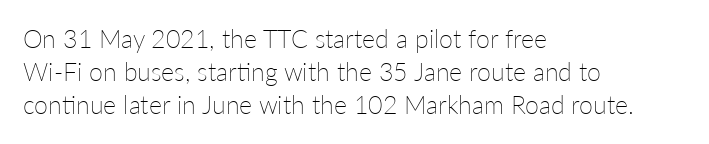
The image shows 25 px text type, upright; set left-aligned, normal line spacing (1.33x), normal letter spacing, not underlined.
